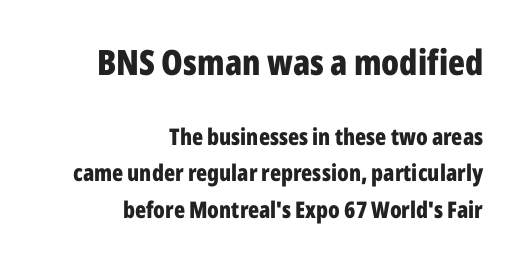
Q: Is the text bold? A: Yes.
Q: Is the text italic (slanted)? A: No, it is upright.
Q: Is the typeface a serif or a sans-serif typeface? A: Sans-serif.
Q: Is the text underlined? A: No.
Q: How is the paragraph aligned? A: Right-aligned.
Q: Is the spacing between letters normal or unusually wide? A: Normal.
Q: Is the spacing between lines tight, normal or loose? A: Normal.
Q: Which block of text is set in a larger size, the first (top) or the second (bottom)? A: The first (top) one.
Q: Width (condensed, normal, or wide)? A: Condensed.
Q: Stroke contrast? A: Low.
Q: x-height? A: Medium.
Q: Monospaced? A: No.
